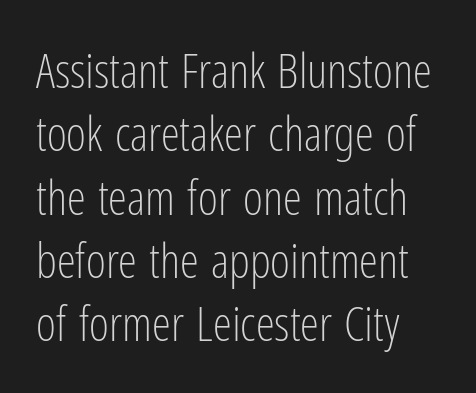
The image shows 48 px light, condensed sans-serif type, upright; set left-aligned, normal line spacing (1.32x), normal letter spacing, not underlined; low stroke contrast and a medium x-height.
